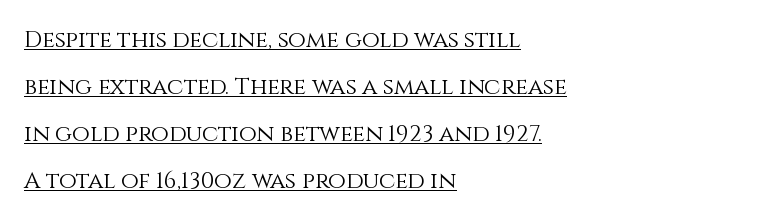
{"italic": "no", "bold": "no", "underline": "yes", "align": "left", "line_spacing": "loose", "line_spacing_ratio": 2.05, "letter_spacing": "normal", "letter_spacing_em": 0.0, "glyph_px": 23}
